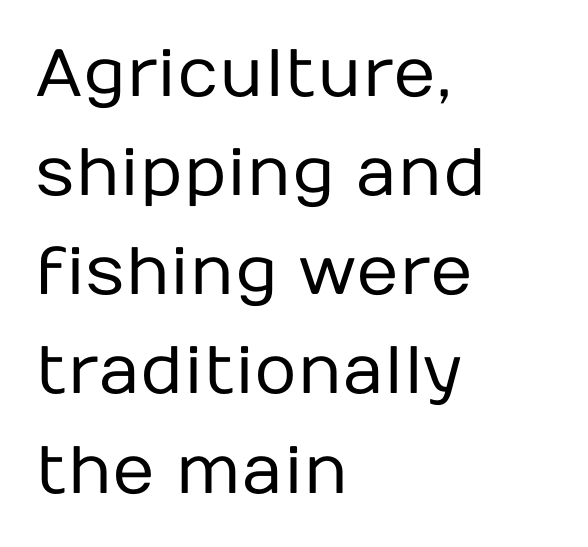
{"serif": "no", "italic": "no", "bold": "no", "weight": "regular", "width": "normal", "stroke_contrast": "low", "x_height": "medium", "monospaced": "no", "underline": "no", "align": "left", "line_spacing": "normal", "line_spacing_ratio": 1.48, "letter_spacing": "normal", "letter_spacing_em": 0.0, "glyph_px": 67}
